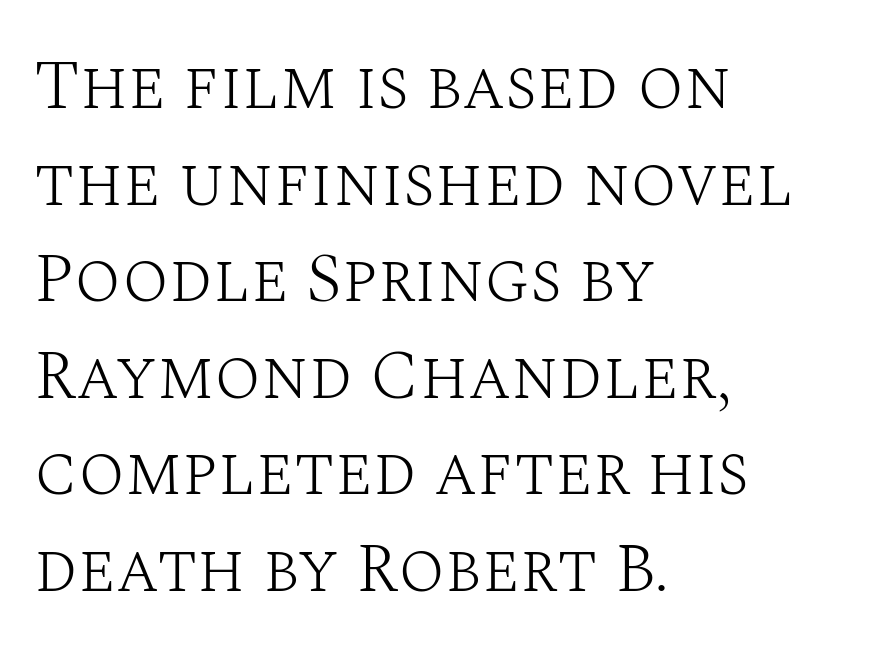
One-word summary of the alignment: left. Every character sits straight up, as roman type does. Students, observe: this is what conventionally led text looks like. Weight: not bold — regular or lighter. A typesetter would label this face a serif. The zone under the glyphs is completely vacant.
